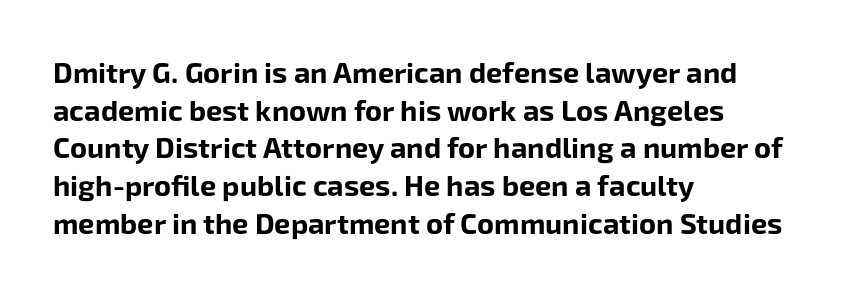
The image shows 29 px bold sans-serif type, upright; set left-aligned, normal line spacing (1.3x), normal letter spacing, not underlined; low stroke contrast and a medium x-height.
